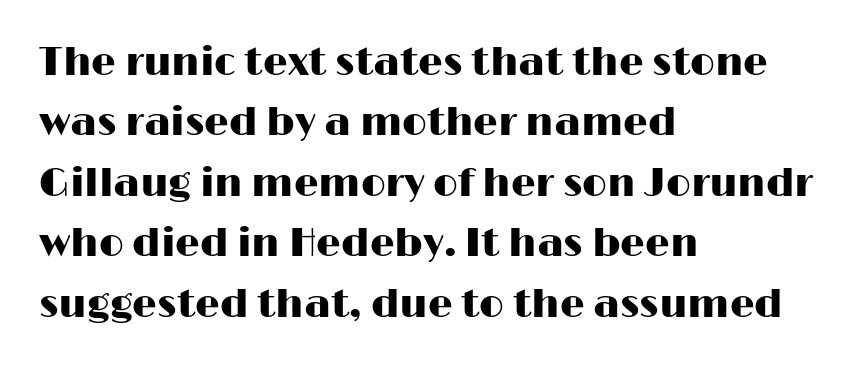
The image shows 39 px wide sans-serif type, upright; set left-aligned, normal line spacing (1.55x), normal letter spacing, not underlined; high stroke contrast and a medium x-height.
